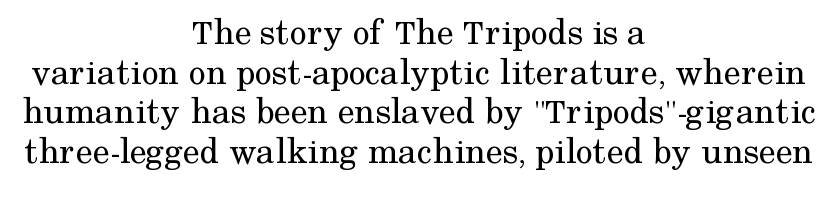
{"serif": "yes", "italic": "no", "bold": "no", "weight": "regular", "width": "normal", "stroke_contrast": "medium", "x_height": "medium", "monospaced": "no", "underline": "no", "align": "center", "line_spacing": "tight", "line_spacing_ratio": 1.04, "letter_spacing": "normal", "letter_spacing_em": 0.0, "glyph_px": 38}
